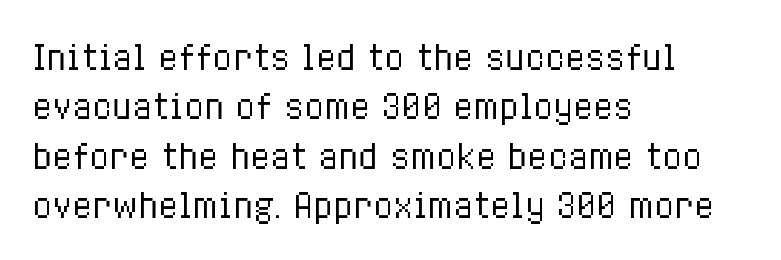
Students, note that the glyphs here touch the page at normal intervals. Heft: none added — not bold. Is there much room between lines? A standard amount, neither cramped nor airy. Teacher's note: observe the even left margin — that is flush-left alignment.
